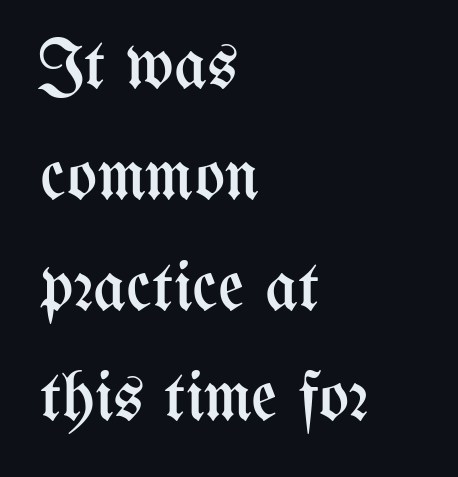
The image shows 71 px regular-weight, condensed type, upright; set left-aligned, normal line spacing (1.56x), normal letter spacing, not underlined; medium stroke contrast and a medium x-height.
